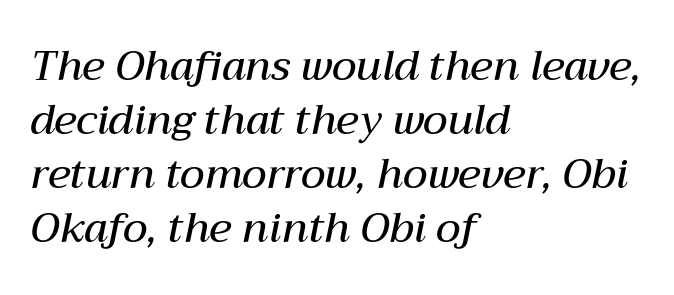
Check the space under the baseline: it is left empty. A typesetter would call this zero additional tracking. Every row of glyphs begins at an identical x-position on the left. The block of text has a typical density, with ordinary space between rows. Proportional: the letters do not fall into vertical columns.
